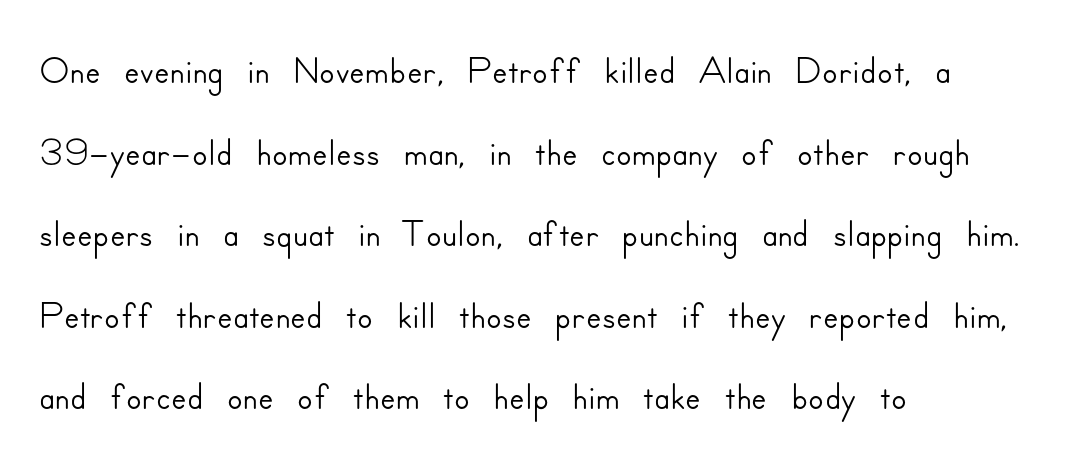
The image shows 57 px sans-serif type, upright; set left-aligned, normal line spacing (1.43x), normal letter spacing, not underlined; low stroke contrast and a small x-height.
